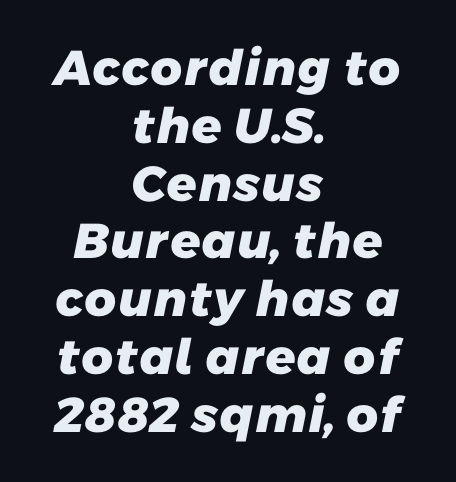
Just letters on the line, the space beneath them empty. One-word summary of the alignment: center. Looks like regular typesetting: each glyph gets only the width it needs. Each word holds together tightly as a unit, with standard inter-letter gaps. Font category for this specimen: sans-serif.
